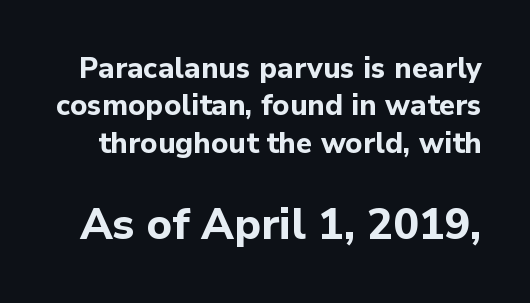
Q: Is the text bold? A: Yes.
Q: Is the text italic (slanted)? A: No, it is upright.
Q: Is the typeface a serif or a sans-serif typeface? A: Sans-serif.
Q: Is the text underlined? A: No.
Q: Is the spacing between letters normal or unusually wide? A: Normal.
Q: Is the spacing between lines tight, normal or loose? A: Normal.
Q: Which block of text is set in a larger size, the first (top) or the second (bottom)? A: The second (bottom) one.
Q: Width (condensed, normal, or wide)? A: Normal.
Q: Stroke contrast? A: Low.
Q: x-height? A: Medium.
Q: Monospaced? A: No.
